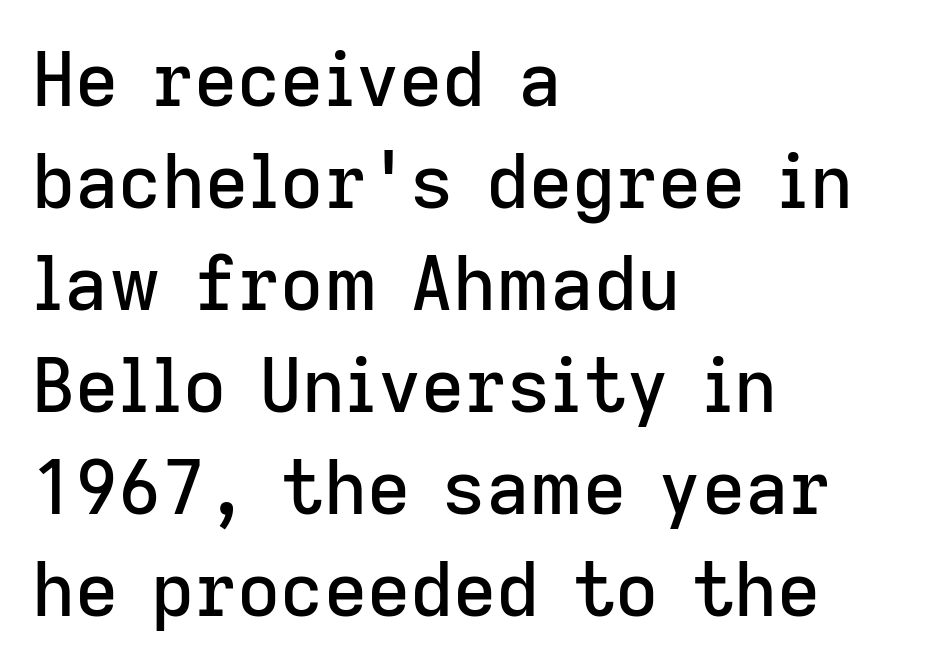
Every row of glyphs begins at an identical x-position on the left. Here the designer chose a conventional face with non-uniform glyph widths. No word sits above an underline. The horizontal fit of the characters is conventional and even. Type style note: lacks serifs. These lines were composed using upright roman letters.
